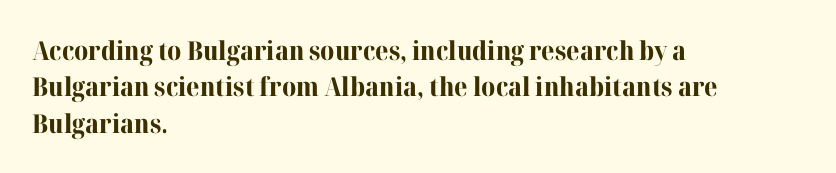
Characters remain perfectly vertical along every line. The passage is arranged the way most books set body copy — flush left. These lines sit exactly where default settings would place them. Nobody touched the tracking dial on this one. Descender tails drop into unmarked territory. Is the type bold? Yes — the strokes are clearly thick and heavy.
